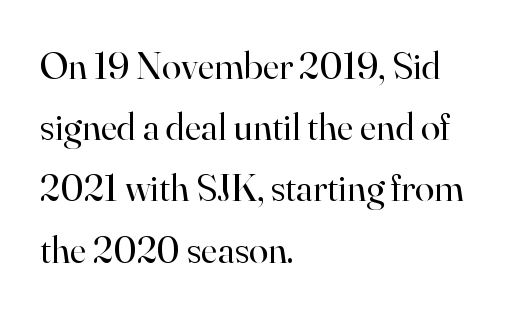
When letters stand straight like this, we call the style roman or upright. Check the space under the baseline: it is left empty. Each new line begins a customary step beneath the previous one. Caption: face not bold, strokes unweighted.
